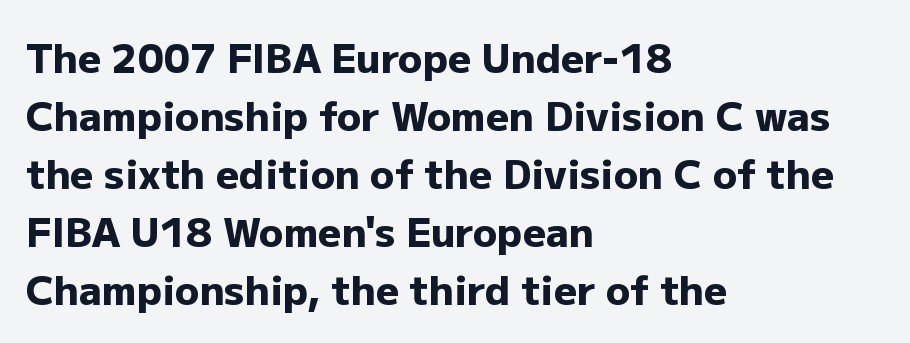
{"serif": "no", "italic": "no", "bold": "yes", "weight": "heavy", "width": "normal", "stroke_contrast": "low", "x_height": "medium", "monospaced": "no", "underline": "no", "align": "left", "line_spacing": "normal", "line_spacing_ratio": 1.45, "letter_spacing": "normal", "letter_spacing_em": 0.0, "glyph_px": 40}
